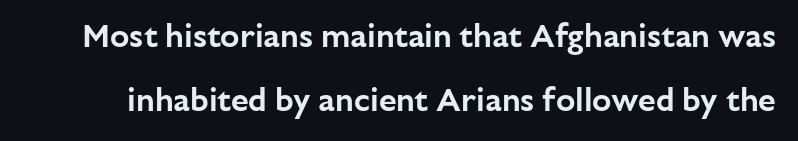
{"serif": "no", "italic": "no", "width": "normal", "stroke_contrast": "low", "x_height": "medium", "monospaced": "no", "underline": "no", "line_spacing": "loose", "line_spacing_ratio": 1.99, "letter_spacing": "normal", "letter_spacing_em": 0.0, "glyph_px": 32}
